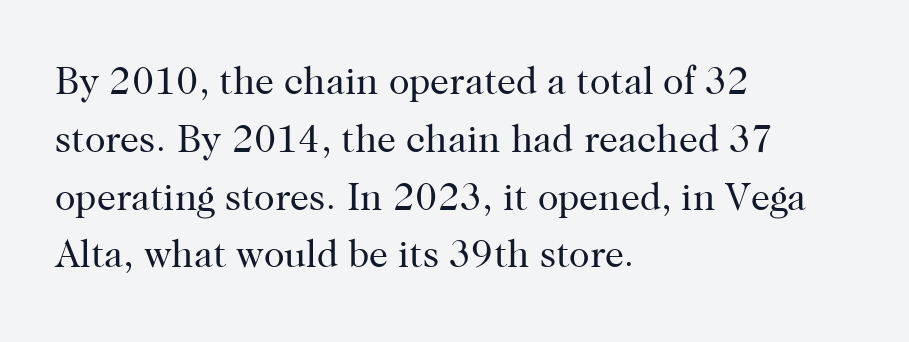
{"serif": "yes", "italic": "no", "bold": "no", "weight": "regular", "width": "normal", "stroke_contrast": "high", "x_height": "medium", "monospaced": "no", "underline": "no", "align": "left", "line_spacing": "normal", "line_spacing_ratio": 1.52, "letter_spacing": "normal", "letter_spacing_em": 0.0, "glyph_px": 38}
